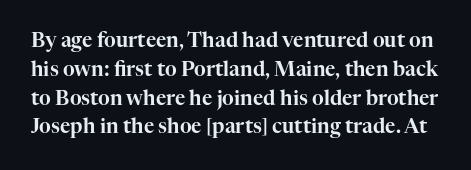
Q: Is the text italic (slanted)? A: No, it is upright.
Q: Is the text underlined? A: No.
Q: Is the spacing between letters normal or unusually wide? A: Normal.
Q: Is the spacing between lines tight, normal or loose? A: Normal.
